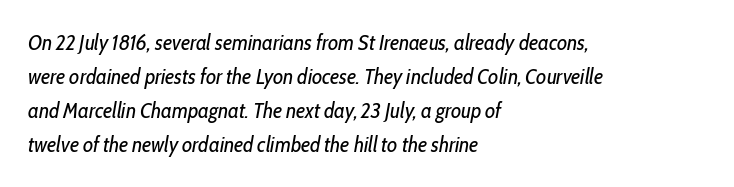
Q: Is the text bold? A: No.
Q: Is the text italic (slanted)? A: Yes, it leans right by about 10 degrees.
Q: Is the text underlined? A: No.
Q: How is the paragraph aligned? A: Left-aligned.
Q: Is the spacing between letters normal or unusually wide? A: Normal.
Q: Is the spacing between lines tight, normal or loose? A: Normal.
